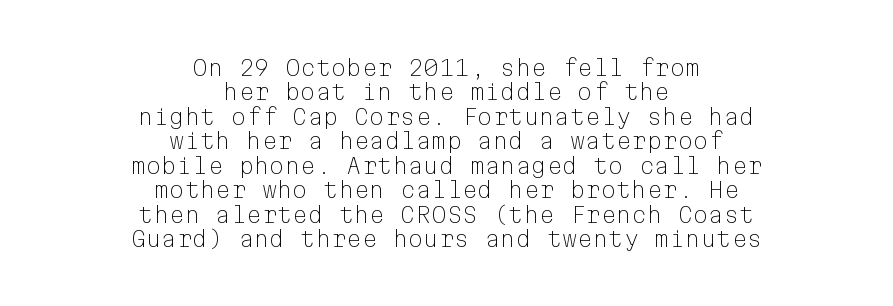
The image shows 22 px text type, upright; set centered, tight line spacing (1.11x), normal letter spacing, not underlined.
